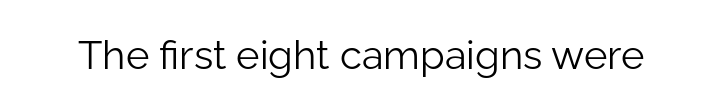
Do the characters align in a grid? No, the font is proportional. The letterforms sit shoulder to shoulder at normal distance. The typeface chosen for these lines omits serifs. Check the space under the baseline: it is left empty. Vertical stems look standard width or narrower in stroke. Designer's note — italics off, roman on.
